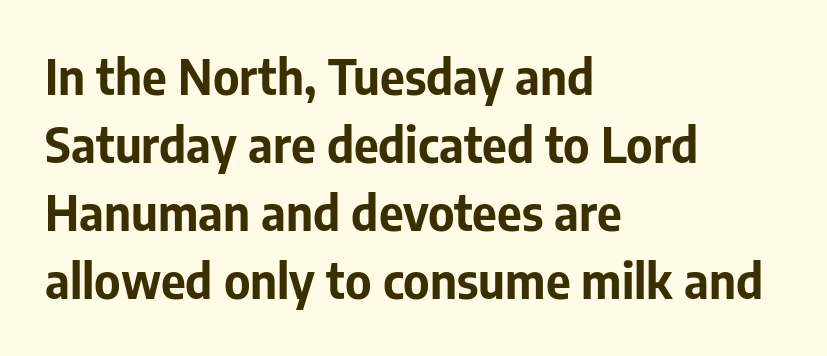
Q: Is the text bold? A: Yes.
Q: Is the text italic (slanted)? A: No, it is upright.
Q: Is the typeface a serif or a sans-serif typeface? A: Sans-serif.
Q: Is the text underlined? A: No.
Q: How is the paragraph aligned? A: Left-aligned.
Q: Is the spacing between letters normal or unusually wide? A: Normal.
Q: Is the spacing between lines tight, normal or loose? A: Normal.
Q: Width (condensed, normal, or wide)? A: Normal.
Q: Stroke contrast? A: Low.
Q: x-height? A: Medium.
Q: Monospaced? A: No.
